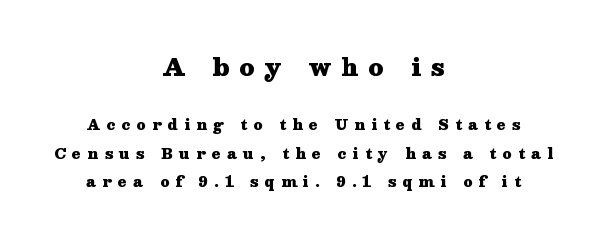
The passage shown is emphatically bold. Quick note: interline space is abundant. Caption: expanded tracking, letters set apart. Check under the words: just untouched page. Scale decreases going downward across the two blocks.
